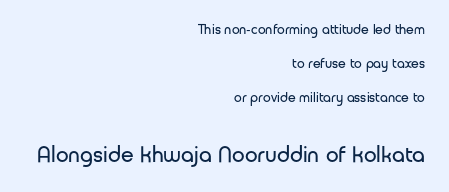
Q: Is the text bold? A: No.
Q: Is the text italic (slanted)? A: No, it is upright.
Q: Is the text underlined? A: No.
Q: How is the paragraph aligned? A: Right-aligned.
Q: Is the spacing between letters normal or unusually wide? A: Normal.
Q: Is the spacing between lines tight, normal or loose? A: Loose.
Q: Which block of text is set in a larger size, the first (top) or the second (bottom)? A: The second (bottom) one.
